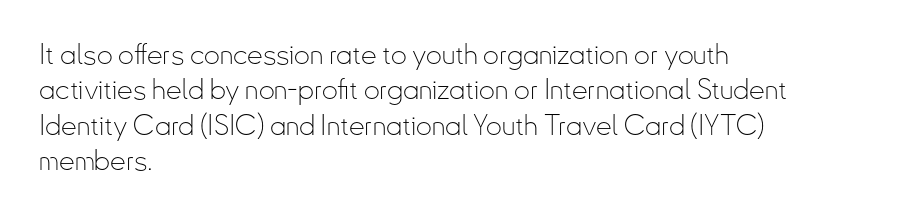
Think of a printed novel: that variable character pitch is what you see here. Beneath every word, the page is bare. The strokes are not fattened; the text isn't bold. Where is the straight margin? On the left. It's the straight-up-and-down kind of type.
